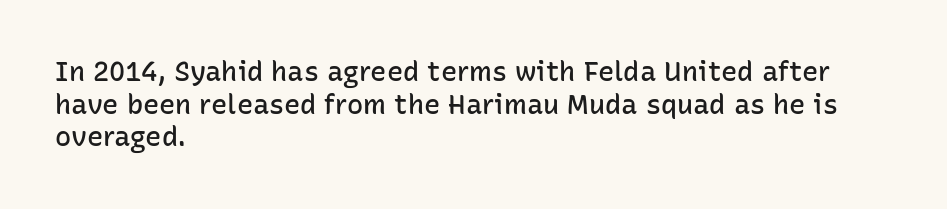
The image shows 27 px text type, upright; set left-aligned, line spacing 1.21x, normal letter spacing, not underlined.
